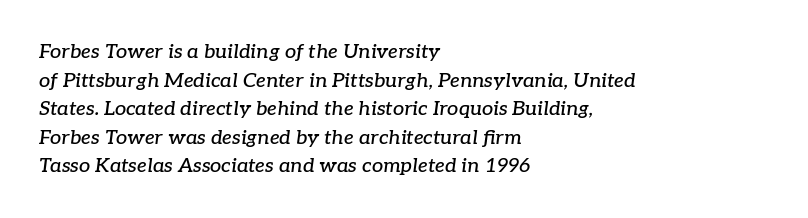
{"italic": "yes", "lean": "right", "slant_degrees": 7, "underline": "no", "align": "left", "line_spacing": "normal", "line_spacing_ratio": 1.43, "letter_spacing": "normal", "letter_spacing_em": 0.0, "glyph_px": 20}
